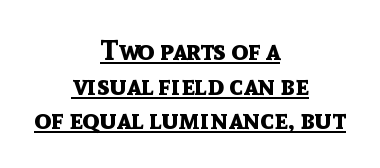
Q: Is the text bold? A: Yes.
Q: Is the text italic (slanted)? A: No, it is upright.
Q: Is the typeface a serif or a sans-serif typeface? A: Sans-serif.
Q: Is the text underlined? A: Yes.
Q: How is the paragraph aligned? A: Centered.
Q: Is the spacing between letters normal or unusually wide? A: Normal.
Q: Width (condensed, normal, or wide)? A: Normal.
Q: x-height? A: Medium.
Q: Monospaced? A: No.
